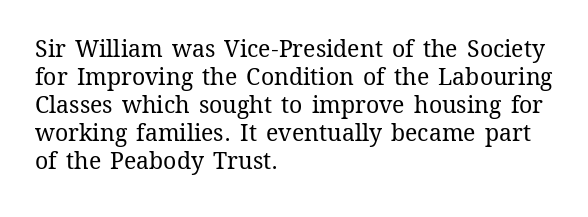
Q: Is the text bold? A: No.
Q: Is the text italic (slanted)? A: No, it is upright.
Q: Is the text underlined? A: No.
Q: How is the paragraph aligned? A: Left-aligned.
Q: Is the spacing between letters normal or unusually wide? A: Normal.
